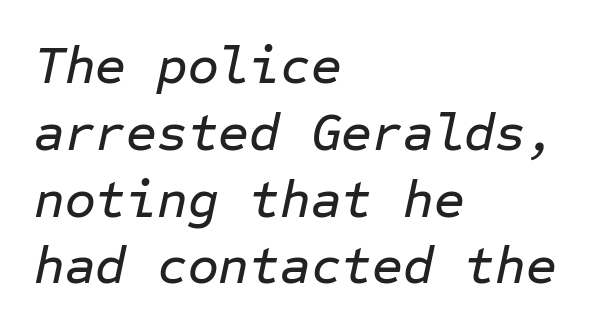
{"italic": "yes", "lean": "right", "slant_degrees": 12, "width": "normal", "stroke_contrast": "low", "x_height": "medium", "monospaced": "yes", "underline": "no", "align": "left", "line_spacing": "normal", "line_spacing_ratio": 1.26, "letter_spacing": "normal", "letter_spacing_em": 0.0, "glyph_px": 53}
